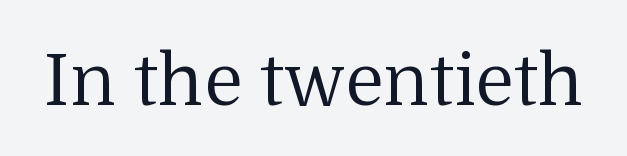
Bold? No — there's no thickening of the strokes. Descender tails drop into unmarked territory. Inter-character spacing is left at the font's built-in metrics. Letterform terminals end in serifs throughout the passage. This is roman type, the default non-slanted kind. Think of a printed novel: that variable character pitch is what you see here.
